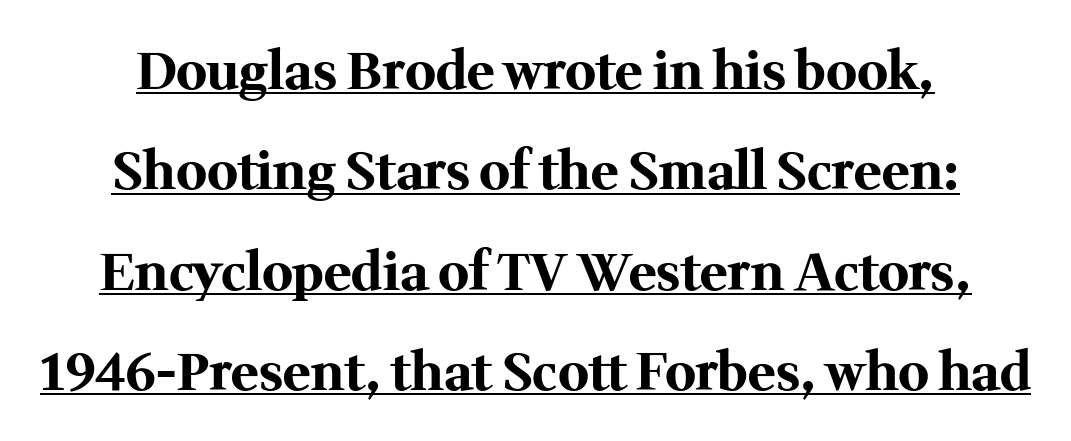
The image shows 52 px bold serif type, upright; set centered, loose line spacing (1.93x), normal letter spacing, underlined; medium stroke contrast and a medium x-height.
